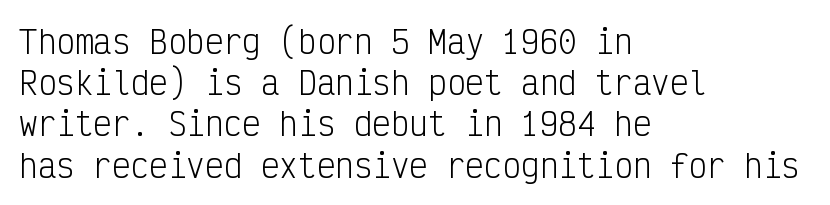
{"serif": "no", "italic": "no", "bold": "no", "weight": "light", "width": "condensed", "stroke_contrast": "low", "x_height": "medium", "monospaced": "yes", "underline": "no", "align": "left", "line_spacing": "normal", "line_spacing_ratio": 1.33, "letter_spacing": "normal", "letter_spacing_em": 0.0, "glyph_px": 31}
